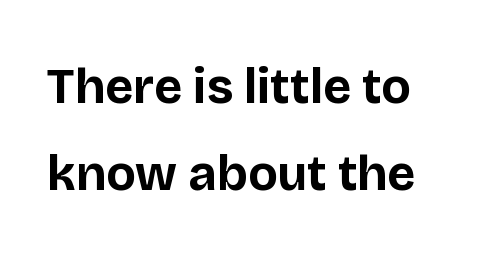
The image shows 49 px bold sans-serif type, upright; set line spacing 1.78x, normal letter spacing, not underlined; low stroke contrast and a large x-height.
